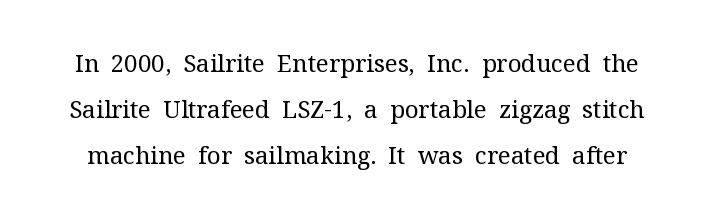
The image shows 24 px text type, upright; set loose line spacing (1.92x), normal letter spacing, not underlined.
